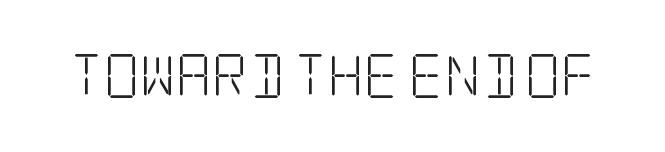
Q: Is the text bold? A: No.
Q: Is the text italic (slanted)? A: No, it is upright.
Q: Is the typeface a serif or a sans-serif typeface? A: Serif.
Q: Is the text underlined? A: No.
Q: Is the spacing between letters normal or unusually wide? A: Normal.
Q: Width (condensed, normal, or wide)? A: Condensed.
Q: Stroke contrast? A: Low.
Q: x-height? A: Large.
